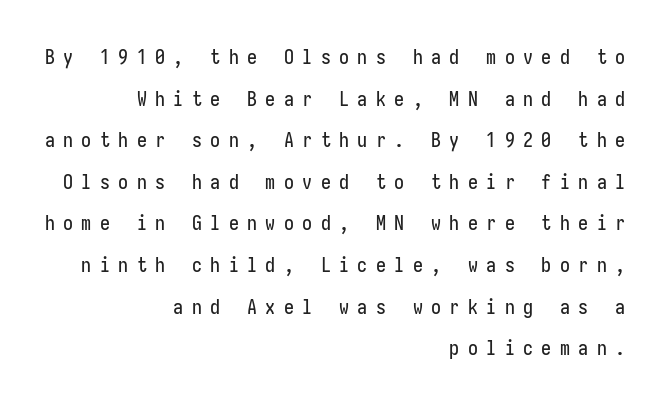
{"italic": "no", "underline": "no", "align": "right", "line_spacing": "loose", "line_spacing_ratio": 2.08, "letter_spacing": "wide", "letter_spacing_em": 0.42, "glyph_px": 20}
